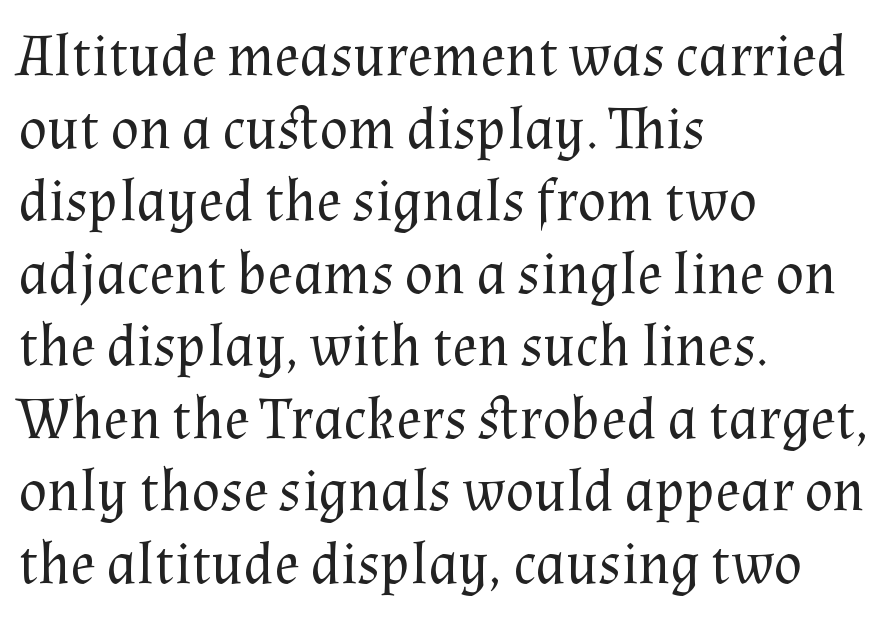
The image shows 59 px regular-weight type, upright; set left-aligned, line spacing 1.23x, normal letter spacing, not underlined; medium stroke contrast and a medium x-height.
